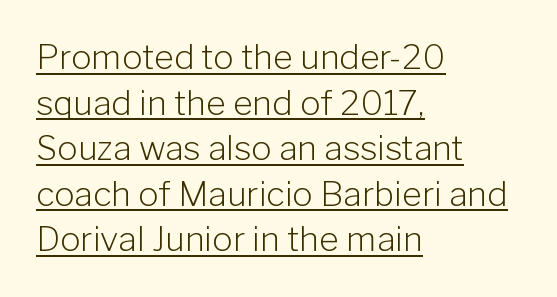
{"serif": "no", "italic": "no", "bold": "no", "weight": "light", "width": "normal", "stroke_contrast": "low", "x_height": "medium", "monospaced": "no", "underline": "yes", "align": "left", "line_spacing": "normal", "line_spacing_ratio": 1.34, "letter_spacing": "normal", "letter_spacing_em": 0.0, "glyph_px": 34}
